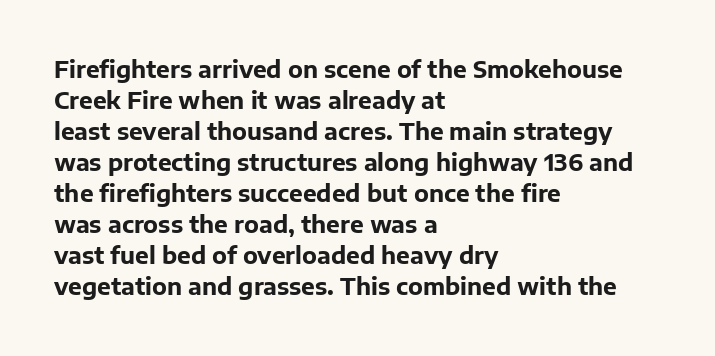
The image shows 23 px bold type, upright; set left-aligned, normal line spacing (1.35x), normal letter spacing, not underlined.
